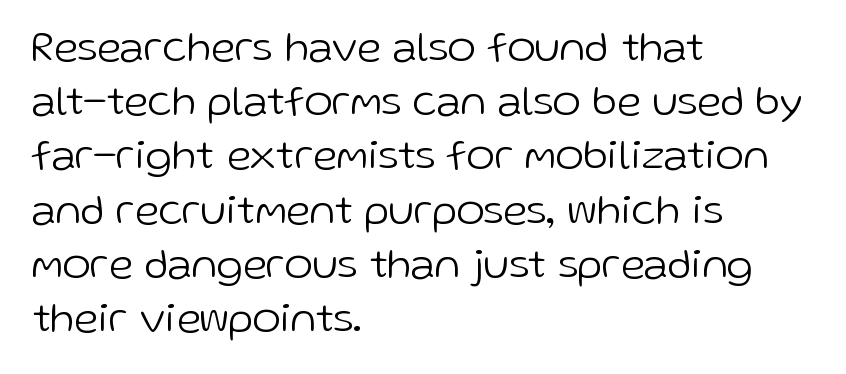
The image shows 43 px light sans-serif type, upright; set left-aligned, normal line spacing (1.26x), normal letter spacing, not underlined; low stroke contrast and a medium x-height.
